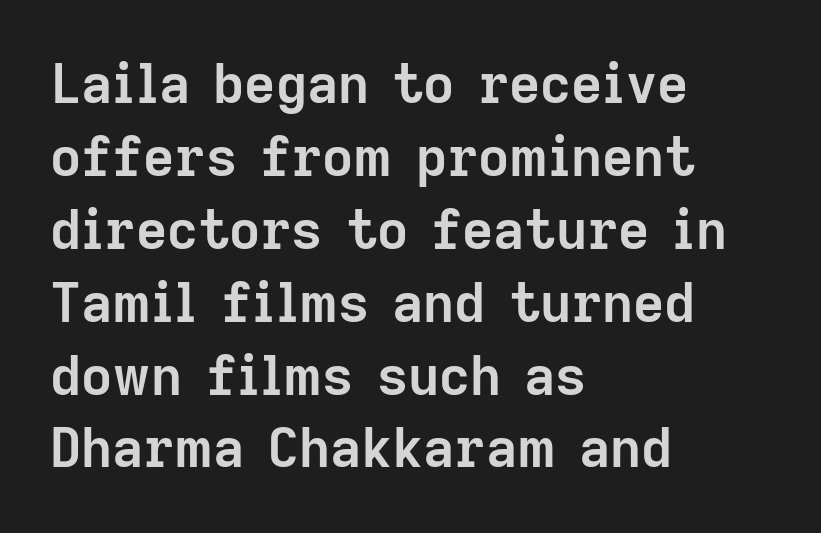
The image shows 54 px semibold sans-serif type, upright; set left-aligned, normal line spacing (1.35x), normal letter spacing, not underlined; low stroke contrast and a medium x-height.
